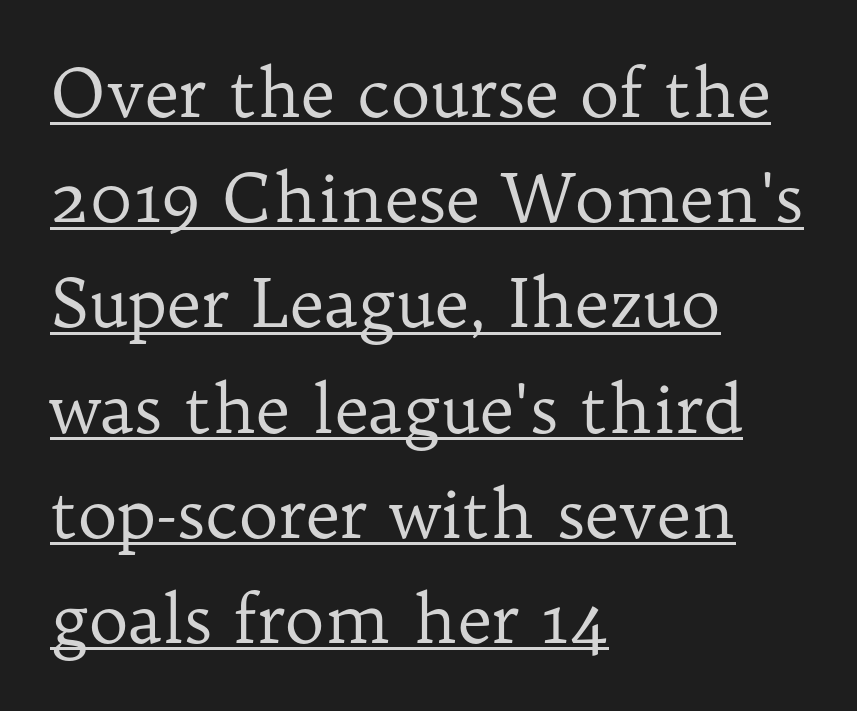
Q: Is the text bold? A: No.
Q: Is the text italic (slanted)? A: No, it is upright.
Q: Is the typeface a serif or a sans-serif typeface? A: Serif.
Q: Is the text underlined? A: Yes.
Q: How is the paragraph aligned? A: Left-aligned.
Q: Is the spacing between letters normal or unusually wide? A: Normal.
Q: Is the spacing between lines tight, normal or loose? A: Normal.
Q: Width (condensed, normal, or wide)? A: Normal.
Q: Stroke contrast? A: Low.
Q: x-height? A: Medium.
Q: Monospaced? A: No.
